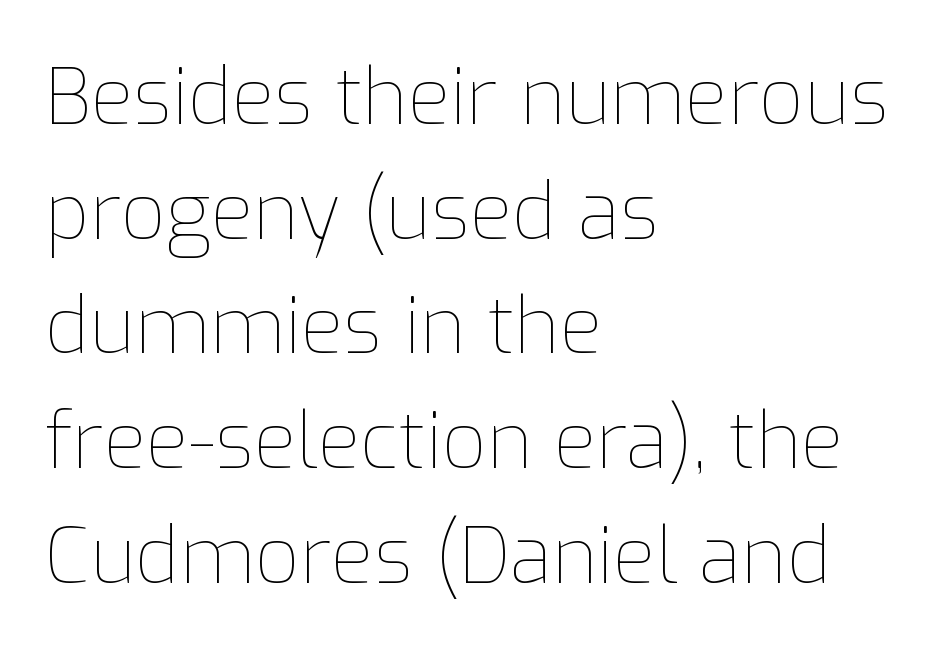
Q: Is the text bold? A: No.
Q: Is the text italic (slanted)? A: No, it is upright.
Q: Is the text underlined? A: No.
Q: How is the paragraph aligned? A: Left-aligned.
Q: Is the spacing between letters normal or unusually wide? A: Normal.
Q: Is the spacing between lines tight, normal or loose? A: Normal.
Q: Width (condensed, normal, or wide)? A: Normal.
Q: Stroke contrast? A: Low.
Q: x-height? A: Medium.
Q: Monospaced? A: No.
